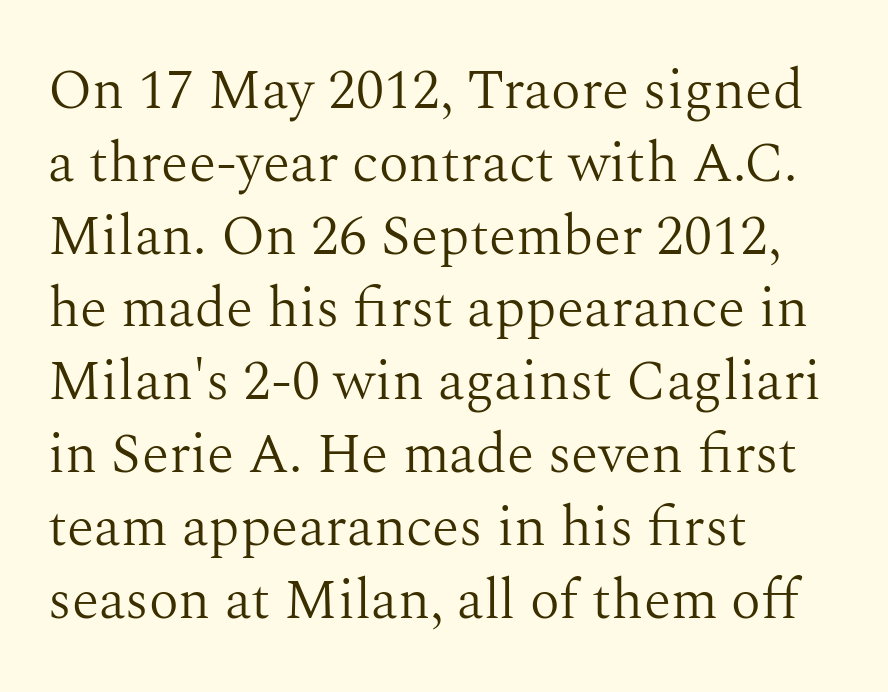
{"serif": "yes", "italic": "no", "bold": "no", "weight": "light", "width": "normal", "stroke_contrast": "medium", "x_height": "medium", "monospaced": "no", "underline": "no", "align": "left", "line_spacing": "normal", "line_spacing_ratio": 1.3, "letter_spacing": "normal", "letter_spacing_em": 0.0, "glyph_px": 56}
